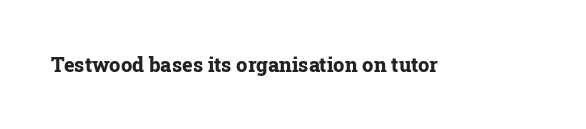
{"italic": "no", "bold": "yes", "underline": "no", "letter_spacing": "normal", "letter_spacing_em": 0.0, "glyph_px": 20}
